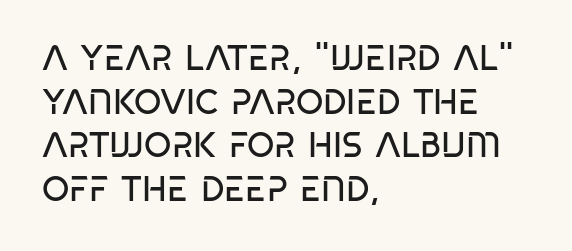
{"serif": "no", "bold": "no", "weight": "regular", "width": "condensed", "stroke_contrast": "low", "x_height": "large", "monospaced": "no", "underline": "no", "align": "left", "line_spacing": "normal", "line_spacing_ratio": 1.25, "letter_spacing": "normal", "letter_spacing_em": 0.0, "glyph_px": 35}
